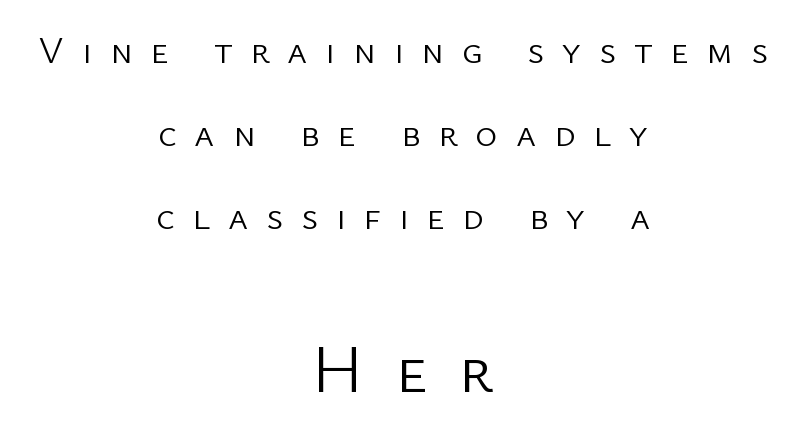
{"serif": "no", "italic": "no", "bold": "no", "weight": "light", "width": "normal", "stroke_contrast": "low", "x_height": "medium", "monospaced": "no", "underline": "no", "align": "center", "line_spacing": "loose", "line_spacing_ratio": 2.18, "letter_spacing": "wide", "letter_spacing_em": 0.47, "larger_block": "second", "size_ratio": 1.76, "glyph_px": 67}
